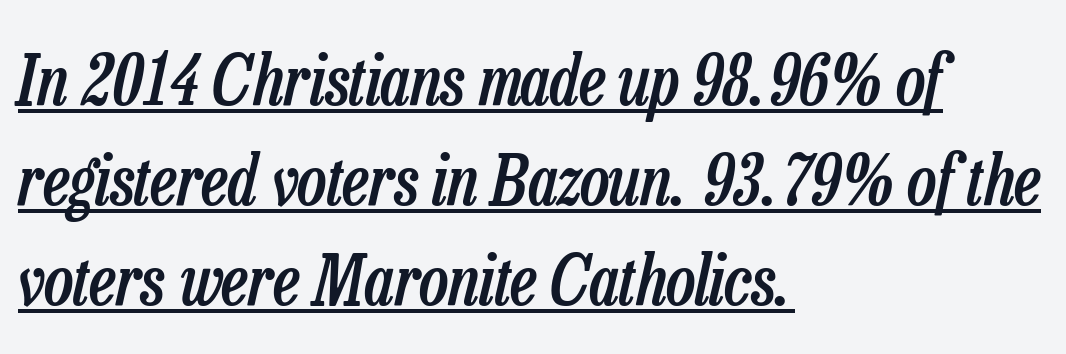
Q: Is the text bold? A: Semi-bold.
Q: Is the text italic (slanted)? A: Yes, it leans right by about 13 degrees.
Q: Is the text underlined? A: Yes.
Q: How is the paragraph aligned? A: Left-aligned.
Q: Is the spacing between letters normal or unusually wide? A: Normal.
Q: Is the spacing between lines tight, normal or loose? A: Normal.
Q: Width (condensed, normal, or wide)? A: Condensed.
Q: Stroke contrast? A: Low.
Q: x-height? A: Medium.
Q: Monospaced? A: No.
